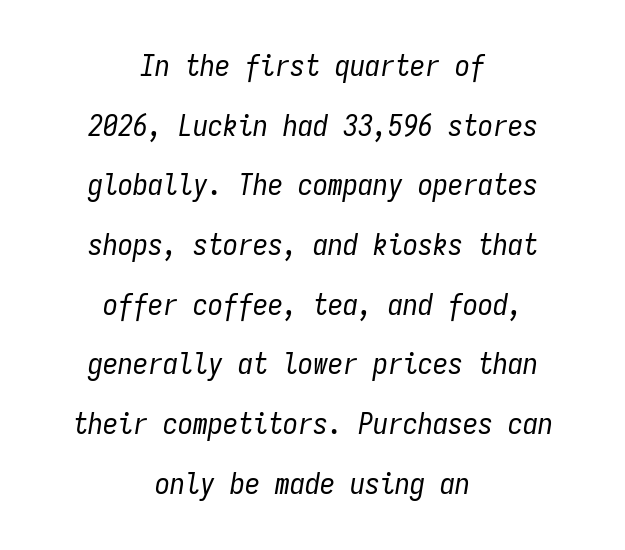
The strip under each line holds only bare page. The letters march in equal steps, a hallmark of fixed-pitch type. These lines stack symmetrically, like a column narrowing and widening about its center. Whoever set this chose breathing room over compactness in the vertical rhythm. The lettering tilts uniformly, giving the passage an italic look.
